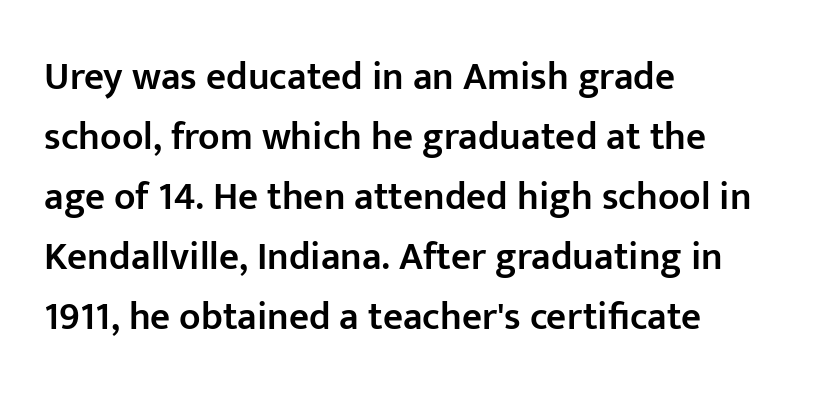
The image shows 39 px semibold sans-serif type, upright; set left-aligned, normal line spacing (1.54x), normal letter spacing, not underlined; low stroke contrast and a medium x-height.
